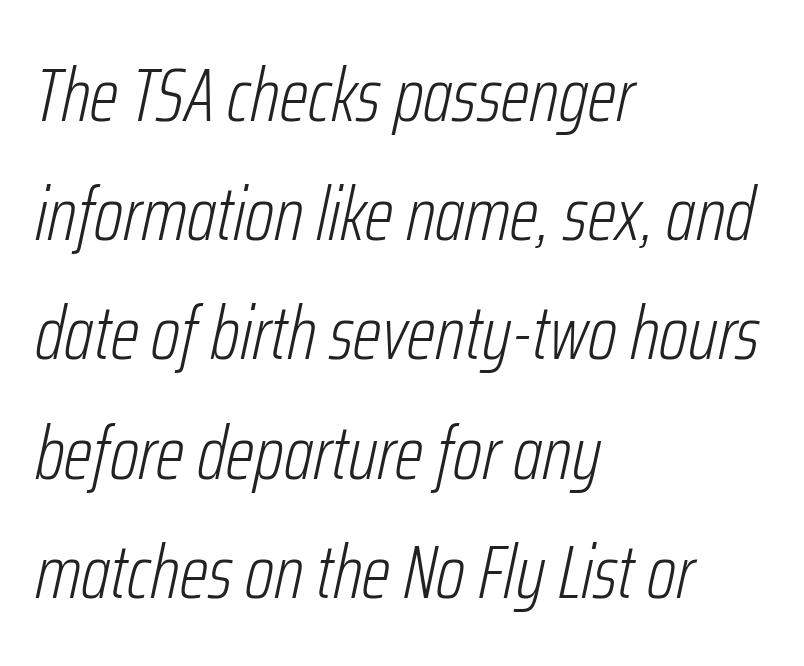
Q: Is the text bold? A: No.
Q: Is the text italic (slanted)? A: Yes, it leans right by about 12 degrees.
Q: Is the text underlined? A: No.
Q: How is the paragraph aligned? A: Left-aligned.
Q: Is the spacing between letters normal or unusually wide? A: Normal.
Q: Is the spacing between lines tight, normal or loose? A: Normal.
Q: Width (condensed, normal, or wide)? A: Condensed.
Q: Stroke contrast? A: Low.
Q: x-height? A: Medium.
Q: Monospaced? A: No.
